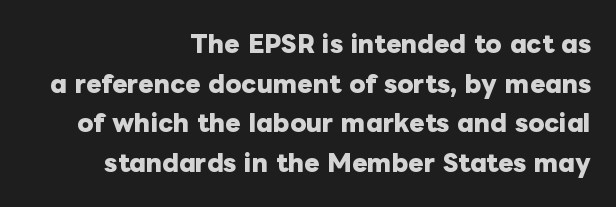
The zone under the glyphs is completely vacant. Upright lettering throughout. Students, note that the glyphs here touch the page at normal intervals. Every row of glyphs terminates at an identical x-position on the right. Bold? Absolutely — the strokes are thick and heavy.
